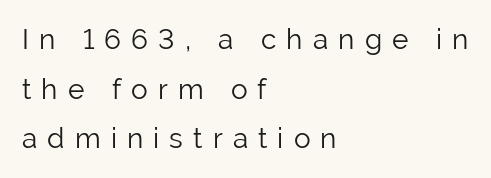
The typeface has the unassuming heft of standard copy or less. If you drew a ruler down the left edge, every line would touch it. What kind of face is this? One without serifs — a sans. What stands out about the letter spacing? Its width — letters are far apart. Rendered with straight, roman letterforms.
